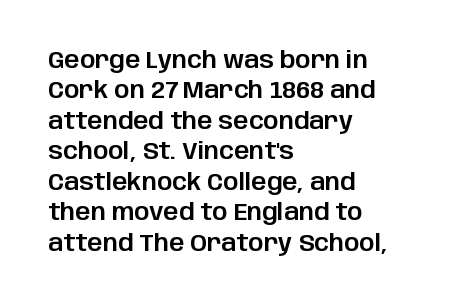
{"italic": "no", "underline": "no", "align": "left", "line_spacing": "normal", "line_spacing_ratio": 1.27, "letter_spacing": "normal", "letter_spacing_em": 0.0, "glyph_px": 24}
